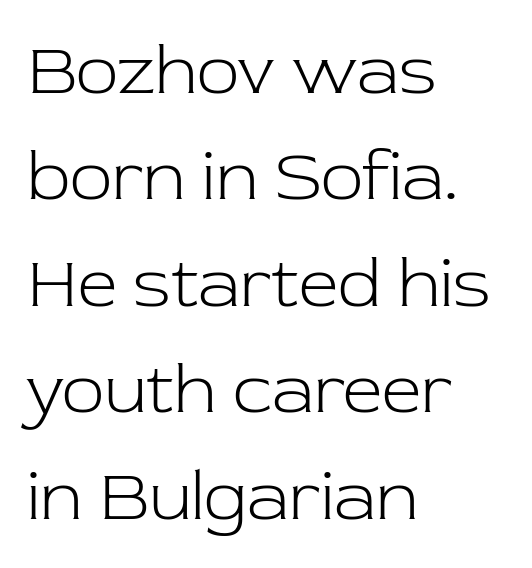
The image shows 70 px light serif type, upright; set left-aligned, normal line spacing (1.52x), normal letter spacing, not underlined; low stroke contrast and a medium x-height.
